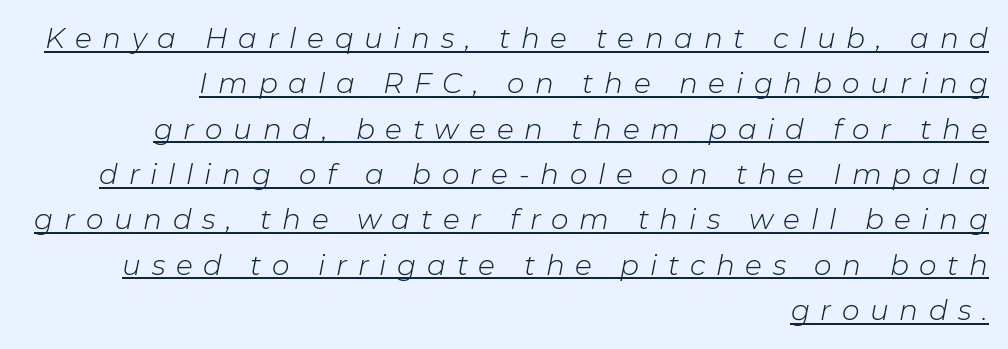
Q: Is the text bold? A: No.
Q: Is the text italic (slanted)? A: Yes, it leans right by about 11 degrees.
Q: Is the text underlined? A: Yes.
Q: How is the paragraph aligned? A: Right-aligned.
Q: Is the spacing between letters normal or unusually wide? A: Unusually wide.
Q: Is the spacing between lines tight, normal or loose? A: Normal.
Q: Width (condensed, normal, or wide)? A: Normal.
Q: Stroke contrast? A: Low.
Q: x-height? A: Medium.
Q: Monospaced? A: No.
